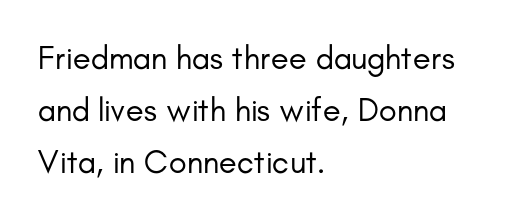
Q: Is the text bold? A: No.
Q: Is the text italic (slanted)? A: No, it is upright.
Q: Is the typeface a serif or a sans-serif typeface? A: Sans-serif.
Q: Is the text underlined? A: No.
Q: How is the paragraph aligned? A: Left-aligned.
Q: Is the spacing between letters normal or unusually wide? A: Normal.
Q: Is the spacing between lines tight, normal or loose? A: Normal.
Q: Width (condensed, normal, or wide)? A: Normal.
Q: Stroke contrast? A: Low.
Q: x-height? A: Small.
Q: Monospaced? A: No.
